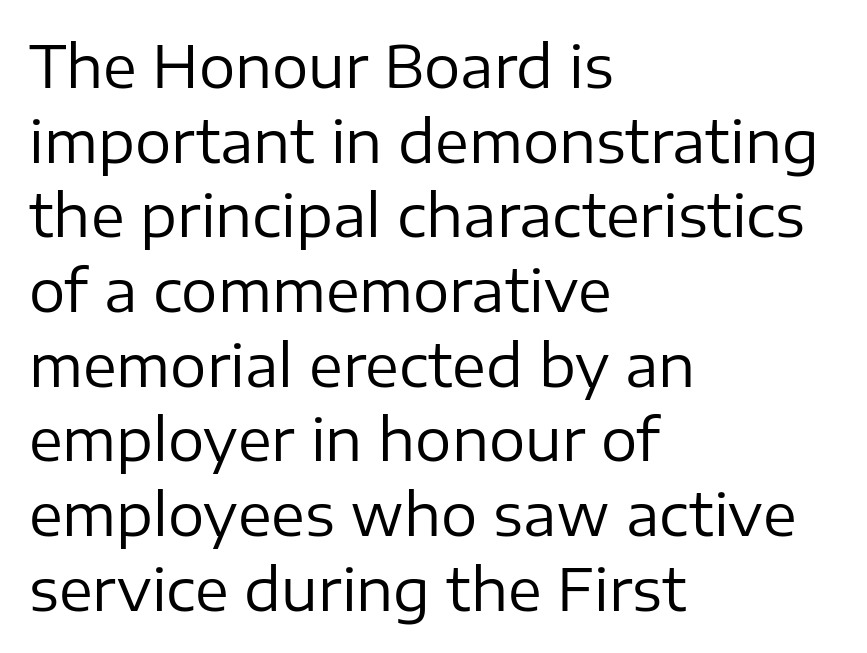
Q: Is the text bold? A: No.
Q: Is the text italic (slanted)? A: No, it is upright.
Q: Is the typeface a serif or a sans-serif typeface? A: Sans-serif.
Q: Is the text underlined? A: No.
Q: How is the paragraph aligned? A: Left-aligned.
Q: Is the spacing between letters normal or unusually wide? A: Normal.
Q: Is the spacing between lines tight, normal or loose? A: Normal.
Q: Width (condensed, normal, or wide)? A: Normal.
Q: Stroke contrast? A: Low.
Q: x-height? A: Medium.
Q: Monospaced? A: No.
